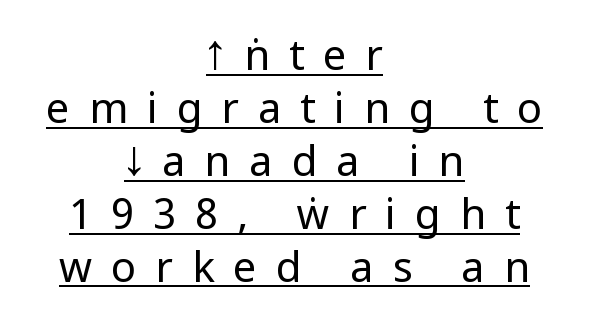
Q: Is the text bold? A: No.
Q: Is the text italic (slanted)? A: No, it is upright.
Q: Is the typeface a serif or a sans-serif typeface? A: Sans-serif.
Q: Is the text underlined? A: Yes.
Q: How is the paragraph aligned? A: Centered.
Q: Is the spacing between letters normal or unusually wide? A: Unusually wide.
Q: Is the spacing between lines tight, normal or loose? A: Normal.
Q: Width (condensed, normal, or wide)? A: Condensed.
Q: Stroke contrast? A: Low.
